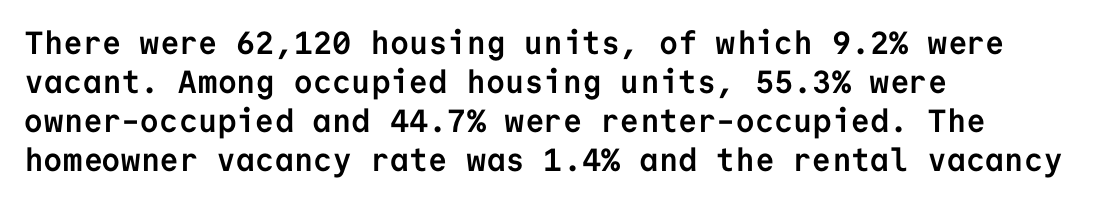
The image shows 32 px semibold sans-serif type, upright, monospaced; set left-aligned, line spacing 1.22x, normal letter spacing, not underlined; low stroke contrast and a medium x-height.
